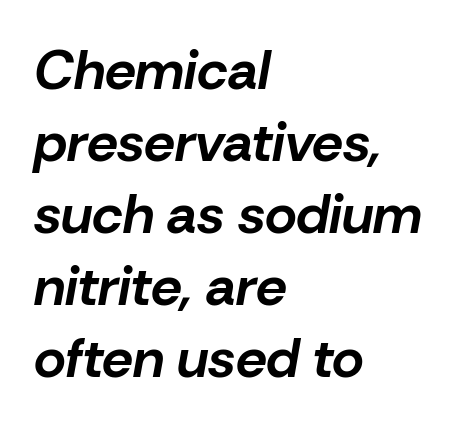
{"italic": "yes", "lean": "right", "slant_degrees": 10, "bold": "yes", "weight": "bold", "width": "normal", "stroke_contrast": "low", "x_height": "medium", "monospaced": "no", "underline": "no", "align": "left", "line_spacing": "normal", "line_spacing_ratio": 1.31, "letter_spacing": "normal", "letter_spacing_em": 0.0, "glyph_px": 55}
